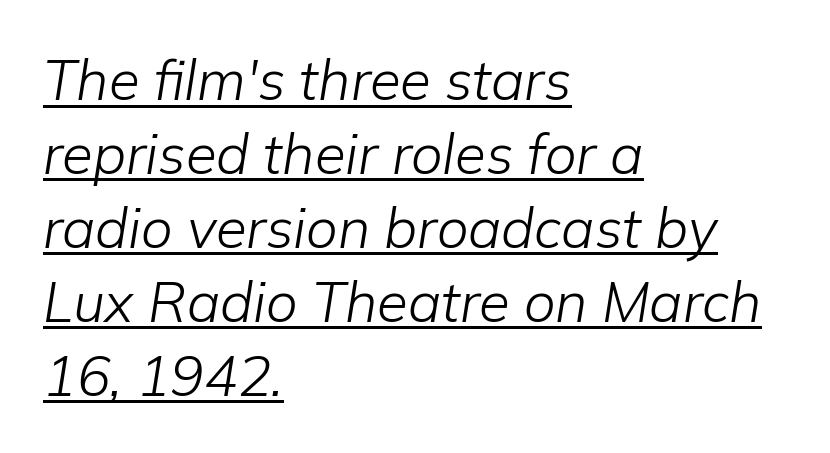
Q: Is the text bold? A: No.
Q: Is the text italic (slanted)? A: Yes, it leans right by about 9 degrees.
Q: Is the text underlined? A: Yes.
Q: How is the paragraph aligned? A: Left-aligned.
Q: Is the spacing between letters normal or unusually wide? A: Normal.
Q: Is the spacing between lines tight, normal or loose? A: Normal.
Q: Width (condensed, normal, or wide)? A: Normal.
Q: Stroke contrast? A: Low.
Q: x-height? A: Medium.
Q: Monospaced? A: No.
